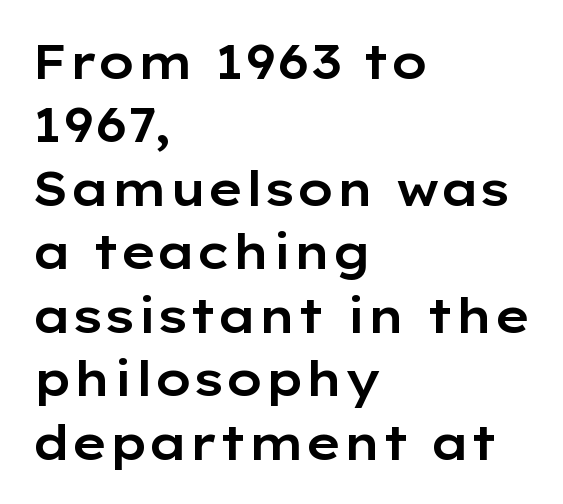
Posture: upright roman. The rendering anchors every line to the left-hand side. The tracking reads as untouched default to a designer's eye. Rows of type keep a routine distance in the vertical direction. Think of a printed novel: that variable character pitch is what you see here.
